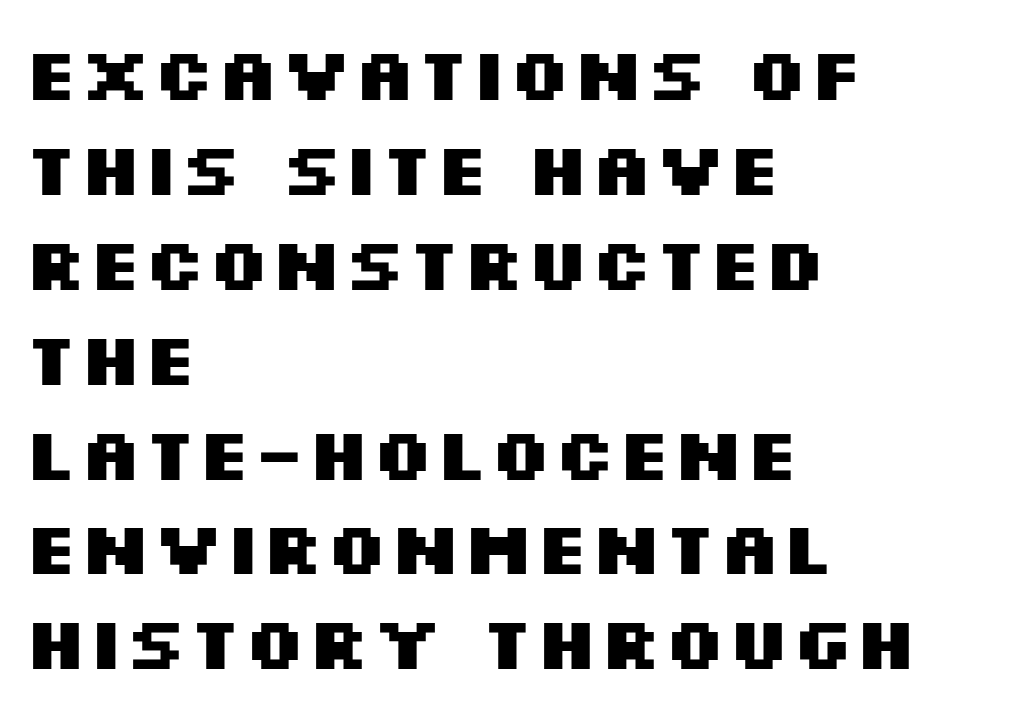
{"serif": "no", "italic": "no", "bold": "yes", "weight": "heavy", "width": "wide", "stroke_contrast": "medium", "x_height": "large", "monospaced": "no", "underline": "no", "align": "left", "line_spacing": "normal", "line_spacing_ratio": 1.3, "letter_spacing": "normal", "letter_spacing_em": 0.0, "glyph_px": 73}
